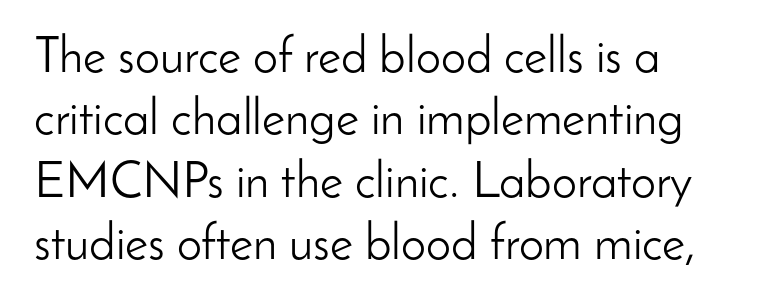
Weight: regular or lighter. The typeface chosen for these lines omits serifs. Nobody drew a line under any word here. The space between consecutive lines is moderate.
